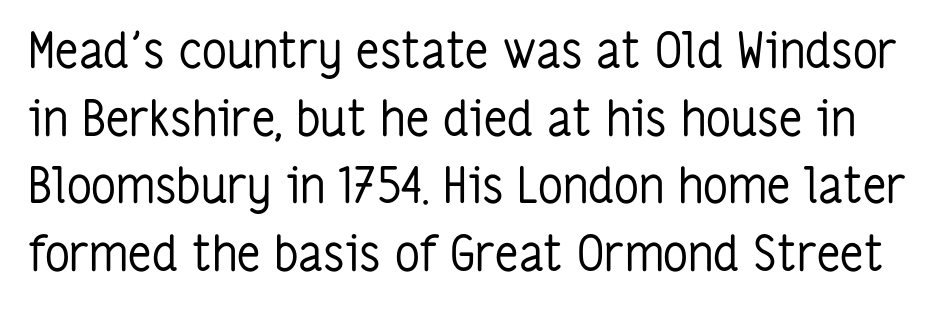
The image shows 49 px regular-weight, condensed sans-serif type, upright; set normal line spacing (1.38x), normal letter spacing, not underlined; low stroke contrast and a medium x-height.
